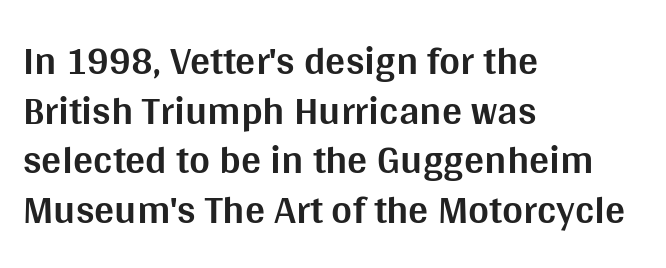
{"serif": "no", "italic": "no", "bold": "yes", "weight": "bold", "width": "normal", "stroke_contrast": "medium", "x_height": "large", "monospaced": "no", "underline": "no", "align": "left", "line_spacing_ratio": 1.24, "letter_spacing": "normal", "letter_spacing_em": 0.0, "glyph_px": 40}
